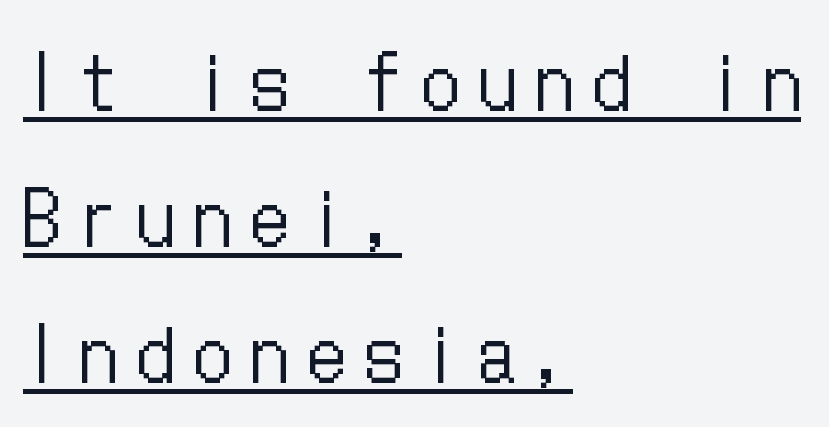
Q: Is the text bold? A: No.
Q: Is the text italic (slanted)? A: No, it is upright.
Q: Is the text underlined? A: Yes.
Q: How is the paragraph aligned? A: Left-aligned.
Q: Is the spacing between letters normal or unusually wide? A: Unusually wide.
Q: Width (condensed, normal, or wide)? A: Condensed.
Q: Stroke contrast? A: Low.
Q: x-height? A: Medium.
